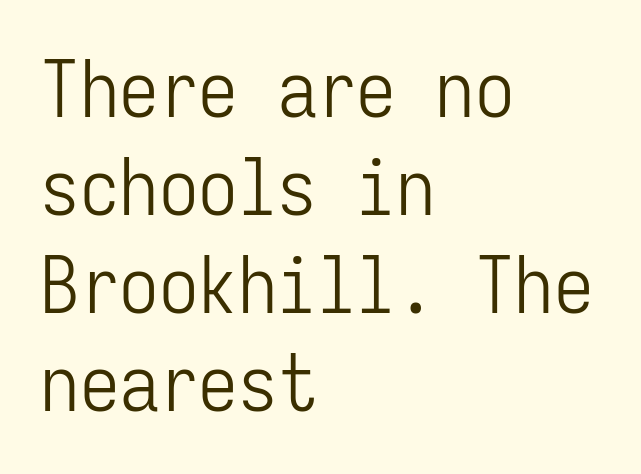
The image shows 79 px light, condensed sans-serif type, upright, monospaced; set left-aligned, line spacing 1.24x, normal letter spacing, not underlined; low stroke contrast and a medium x-height.
